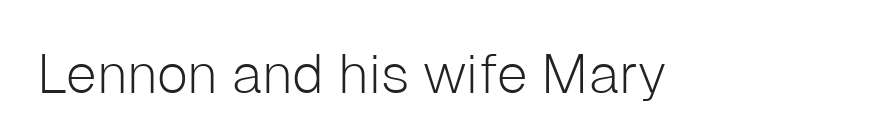
Q: Is the text bold? A: No.
Q: Is the text italic (slanted)? A: No, it is upright.
Q: Is the typeface a serif or a sans-serif typeface? A: Sans-serif.
Q: Is the text underlined? A: No.
Q: Is the spacing between letters normal or unusually wide? A: Normal.
Q: Width (condensed, normal, or wide)? A: Normal.
Q: Stroke contrast? A: Low.
Q: x-height? A: Medium.
Q: Monospaced? A: No.
